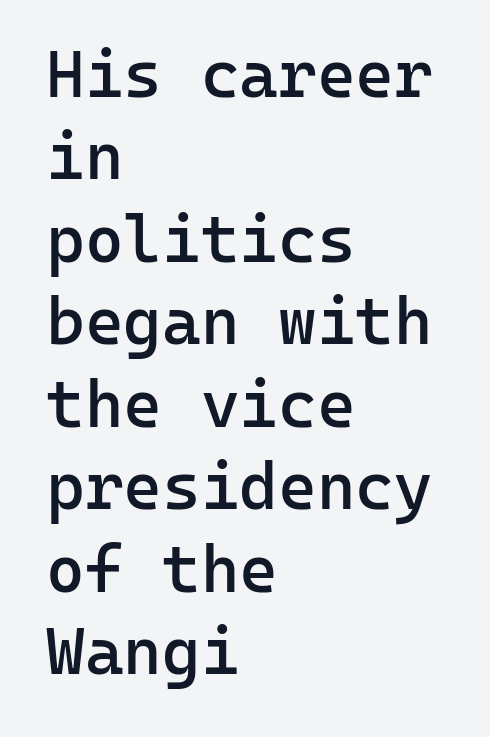
The image shows 66 px semibold sans-serif type, upright, monospaced; set left-aligned, normal line spacing (1.25x), normal letter spacing, not underlined; low stroke contrast and a medium x-height.
